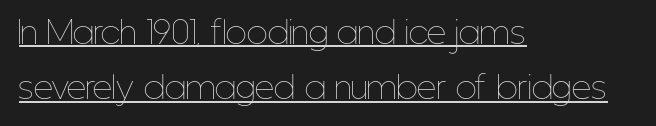
{"italic": "no", "bold": "no", "weight": "thin", "width": "condensed", "stroke_contrast": "low", "x_height": "medium", "monospaced": "no", "underline": "yes", "align": "left", "line_spacing_ratio": 1.79, "letter_spacing": "normal", "letter_spacing_em": 0.0, "glyph_px": 31}
